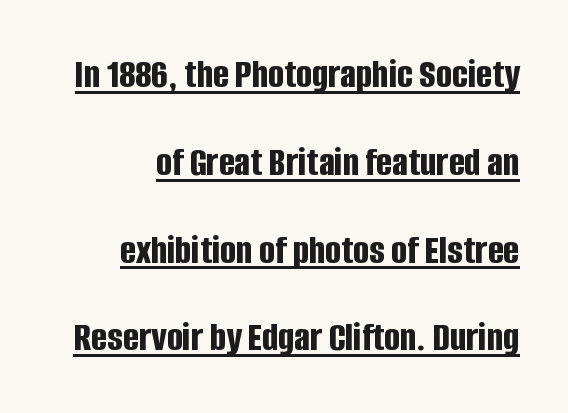
The image shows 42 px bold, condensed sans-serif type, upright; set right-aligned, loose line spacing (2.09x), normal letter spacing, underlined; low stroke contrast and a large x-height.
